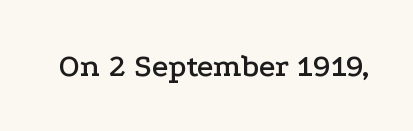
The letters carry serifs — small finishing strokes at the ends of their stems. Rule under the text: the space is simply empty. This sample uses plain, unmodified letter spacing. The letters stand upright; this is a roman face. The rendering uses natural spacing where letterforms have individual widths.
